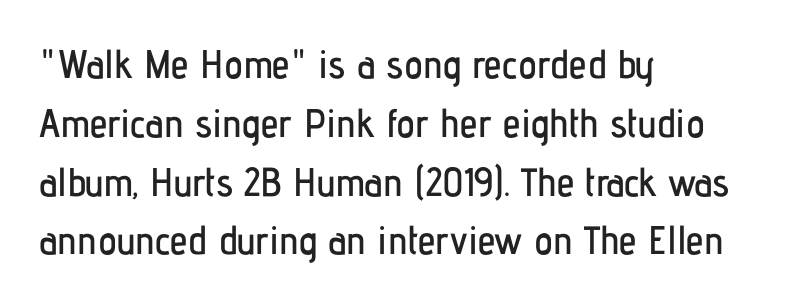
The image shows 40 px condensed sans-serif type, upright; set left-aligned, normal line spacing (1.47x), normal letter spacing, not underlined; low stroke contrast and a medium x-height.
